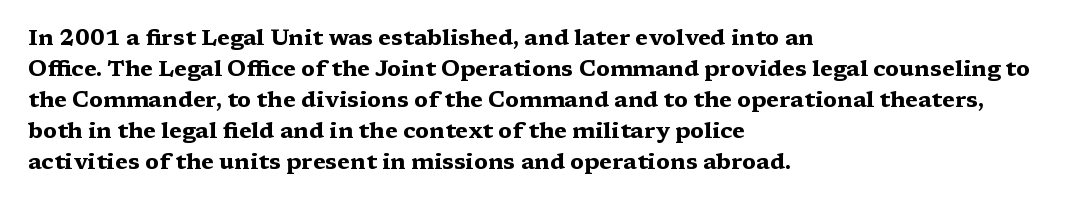
The image shows 22 px bold type, upright; set left-aligned, normal line spacing (1.41x), normal letter spacing, not underlined.
